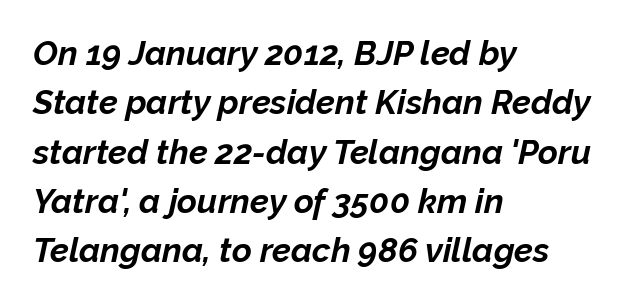
It's the slanting kind of type. Nobody drew a line under any word here. Bold? Absolutely — the strokes are thick and heavy. The rendering uses natural spacing where letterforms have individual widths.
